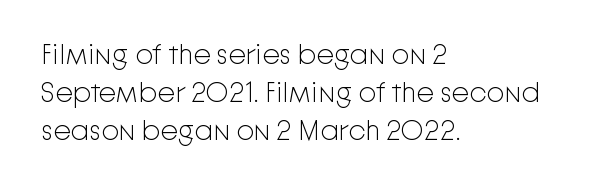
{"serif": "no", "italic": "no", "bold": "no", "weight": "light", "width": "normal", "stroke_contrast": "low", "x_height": "medium", "monospaced": "no", "underline": "no", "align": "left", "line_spacing": "normal", "line_spacing_ratio": 1.35, "letter_spacing": "normal", "letter_spacing_em": 0.0, "glyph_px": 28}
